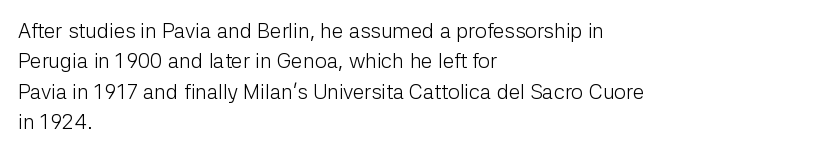
Letter spacing: default. Ink coverage per letter is moderate at most. The rag falls on the right side of this text block. Descenders are the only things crossing below the line. This block has exactly the height ordinary leading produces. This is the regular roman posture of the typeface.
